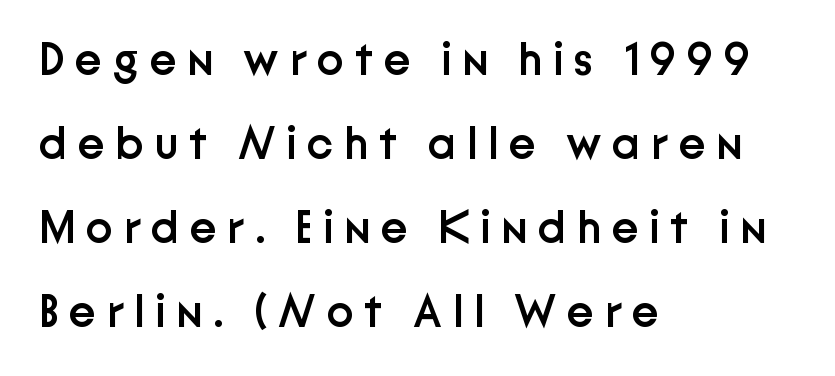
The image shows 45 px semibold sans-serif type, upright; set left-aligned, line spacing 1.87x, unusually wide letter spacing (+0.24 em), not underlined; low stroke contrast and a medium x-height.
